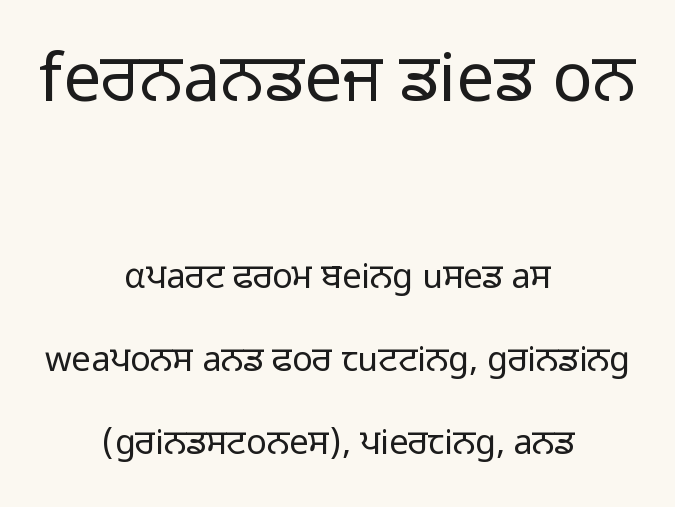
The image shows 67 px regular-weight sans-serif type, upright; set centered, loose line spacing (2.44x), normal letter spacing, not underlined; the first (top) block is 1.97x larger; low stroke contrast and a medium x-height.
